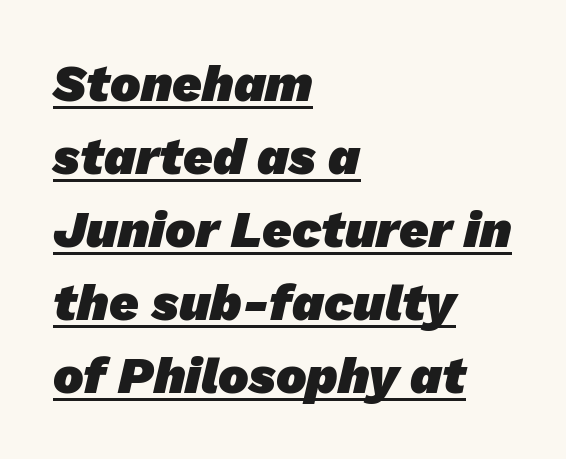
Q: Is the text bold? A: Yes.
Q: Is the typeface a serif or a sans-serif typeface? A: Sans-serif.
Q: Is the text underlined? A: Yes.
Q: How is the paragraph aligned? A: Left-aligned.
Q: Is the spacing between letters normal or unusually wide? A: Normal.
Q: Is the spacing between lines tight, normal or loose? A: Normal.
Q: Width (condensed, normal, or wide)? A: Normal.
Q: Stroke contrast? A: Low.
Q: x-height? A: Medium.
Q: Monospaced? A: No.
